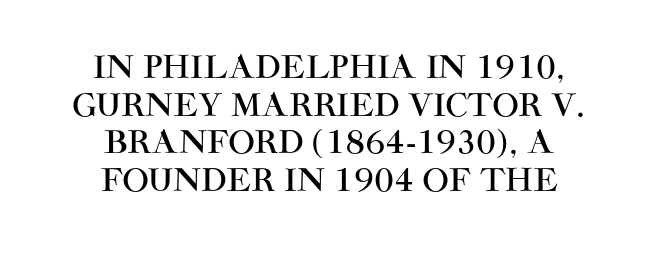
Are there feet on the stems? There aren't — it's a sans. Here the glyphs are tracked normally, forming tight word shapes. Proportional: the letters do not fall into vertical columns. The letters stand straight up with perfectly vertical stems.
